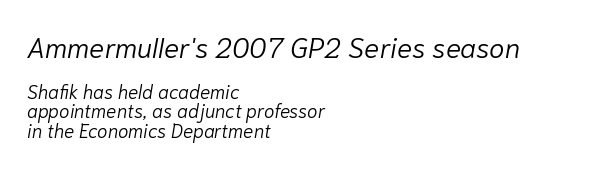
{"italic": "yes", "lean": "right", "slant_degrees": 10, "bold": "no", "weight": "light", "width": "normal", "stroke_contrast": "low", "x_height": "medium", "monospaced": "no", "underline": "no", "align": "left", "line_spacing": "tight", "line_spacing_ratio": 1.02, "letter_spacing": "normal", "letter_spacing_em": 0.0, "larger_block": "first", "size_ratio": 1.47, "glyph_px": 28}
